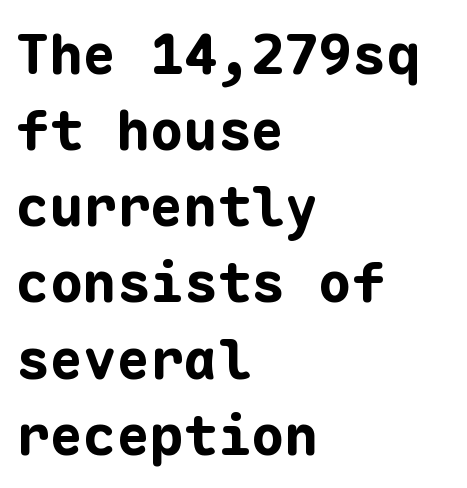
Q: Is the text bold? A: Yes.
Q: Is the text italic (slanted)? A: No, it is upright.
Q: Is the typeface a serif or a sans-serif typeface? A: Sans-serif.
Q: Is the text underlined? A: No.
Q: How is the paragraph aligned? A: Left-aligned.
Q: Is the spacing between letters normal or unusually wide? A: Normal.
Q: Is the spacing between lines tight, normal or loose? A: Normal.
Q: Width (condensed, normal, or wide)? A: Normal.
Q: Stroke contrast? A: Low.
Q: x-height? A: Medium.
Q: Monospaced? A: Yes.
